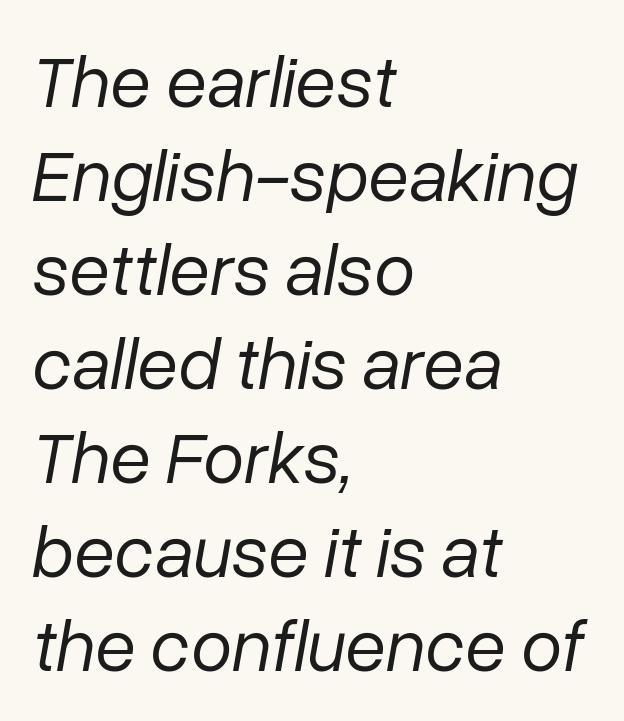
The image shows 74 px regular-weight type, italic (leaning right); set left-aligned, normal line spacing (1.27x), normal letter spacing, not underlined; low stroke contrast and a medium x-height.
